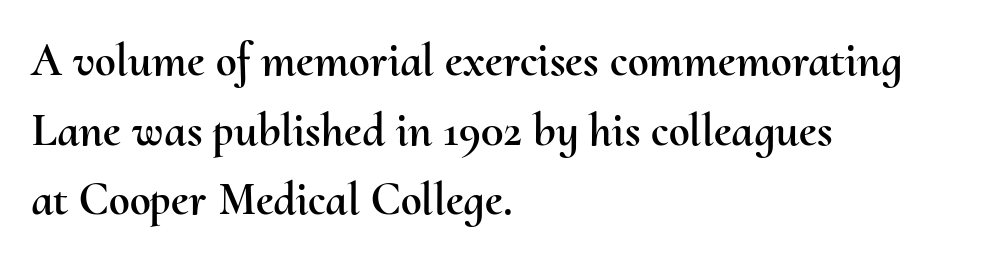
The image shows 47 px text type, upright; set left-aligned, normal line spacing (1.48x), normal letter spacing, not underlined; medium stroke contrast and a small x-height.
